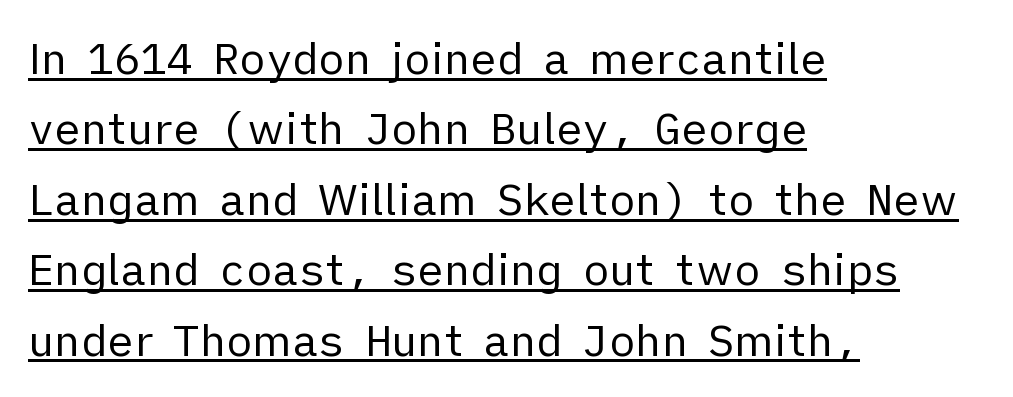
Is there an underline? Yes — a line sits under the letters. Compared with a centered layout, this one pins lines to the left instead. Is the type heavy? It reads as light-to-regular instead. You can tell it's not italic because the verticals are truly vertical.
